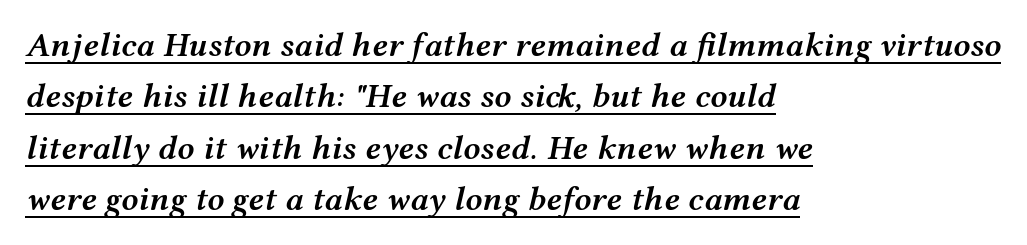
The font's italic variant was chosen for this text. Letter spacing: default. The vertical gap from one line to the next is medium. Does the weight exceed regular? Yes, but only to semibold. The passage shown is typed in a proportional face where columns would drift.
